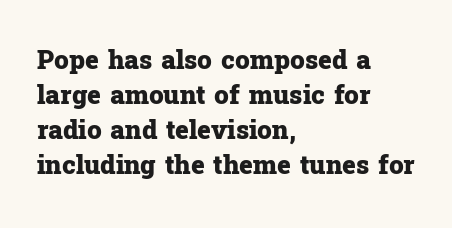
The image shows 26 px bold type, upright; set left-aligned, normal line spacing (1.35x), normal letter spacing, not underlined.
